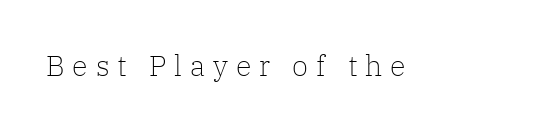
The image shows 29 px light serif type, upright; set unusually wide letter spacing (+0.27 em), not underlined; low stroke contrast and a medium x-height.
